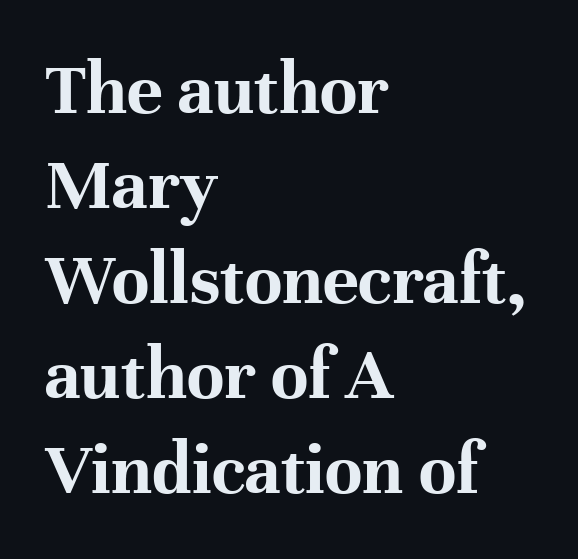
{"serif": "yes", "italic": "no", "bold": "yes", "weight": "bold", "width": "normal", "stroke_contrast": "high", "x_height": "medium", "monospaced": "no", "underline": "no", "align": "left", "line_spacing": "normal", "line_spacing_ratio": 1.25, "letter_spacing": "normal", "letter_spacing_em": 0.0, "glyph_px": 76}
